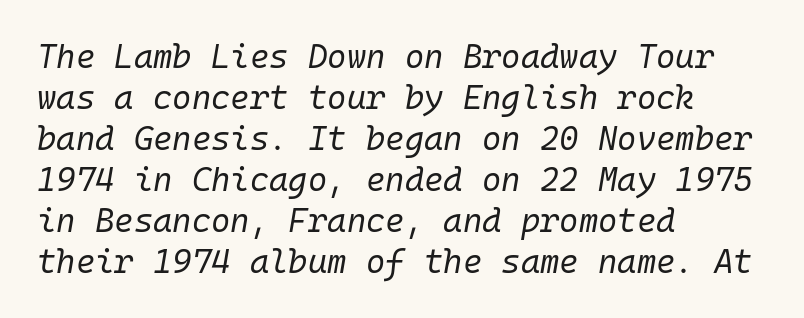
{"italic": "yes", "lean": "right", "slant_degrees": 10, "bold": "no", "weight": "regular", "width": "normal", "stroke_contrast": "low", "x_height": "medium", "monospaced": "yes", "underline": "no", "align": "left", "line_spacing_ratio": 1.24, "letter_spacing": "normal", "letter_spacing_em": 0.0, "glyph_px": 33}
